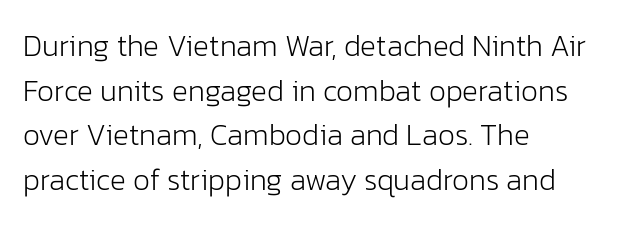
{"serif": "no", "italic": "no", "bold": "no", "weight": "light", "width": "normal", "stroke_contrast": "low", "x_height": "medium", "monospaced": "no", "underline": "no", "align": "left", "line_spacing": "normal", "line_spacing_ratio": 1.49, "letter_spacing": "normal", "letter_spacing_em": 0.0, "glyph_px": 30}
